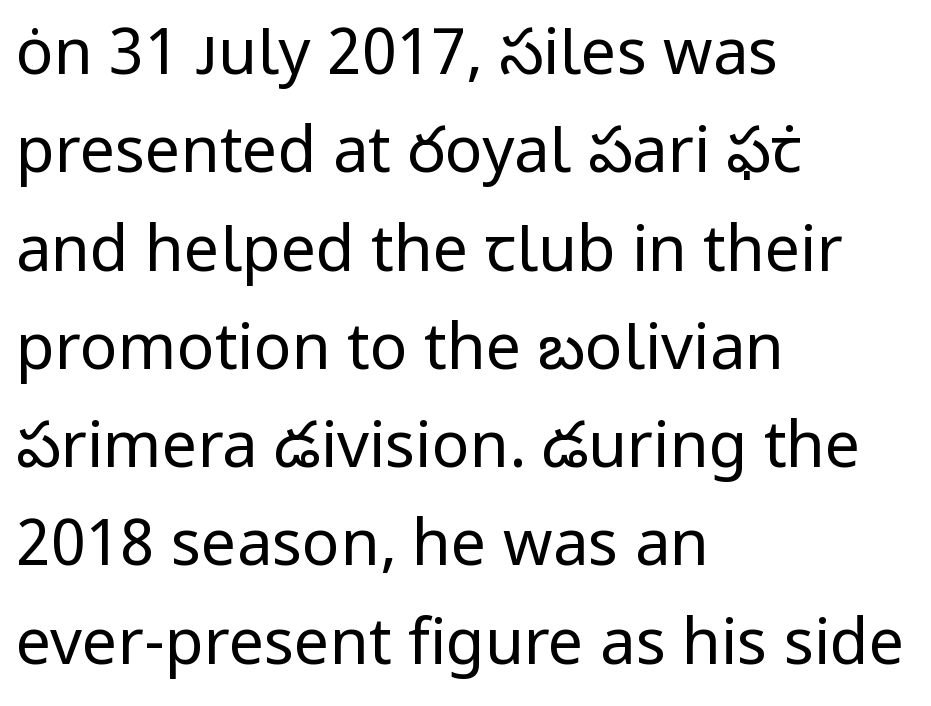
Q: Is the text bold? A: No.
Q: Is the text italic (slanted)? A: No, it is upright.
Q: Is the typeface a serif or a sans-serif typeface? A: Sans-serif.
Q: Is the text underlined? A: No.
Q: How is the paragraph aligned? A: Left-aligned.
Q: Is the spacing between letters normal or unusually wide? A: Normal.
Q: Is the spacing between lines tight, normal or loose? A: Normal.
Q: Width (condensed, normal, or wide)? A: Normal.
Q: Stroke contrast? A: Low.
Q: x-height? A: Medium.
Q: Monospaced? A: No.
